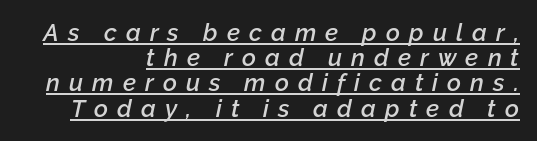
The image shows 24 px text type, italic (leaning right); set right-aligned, tight line spacing (1.05x), unusually wide letter spacing (+0.38 em), underlined.
